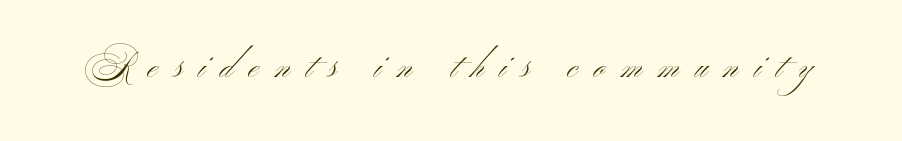
Q: Is the text bold? A: No.
Q: Is the typeface a serif or a sans-serif typeface? A: Sans-serif.
Q: Is the text underlined? A: No.
Q: Is the spacing between letters normal or unusually wide? A: Unusually wide.
Q: Width (condensed, normal, or wide)? A: Wide.
Q: Stroke contrast? A: Medium.
Q: x-height? A: Small.
Q: Monospaced? A: No.
